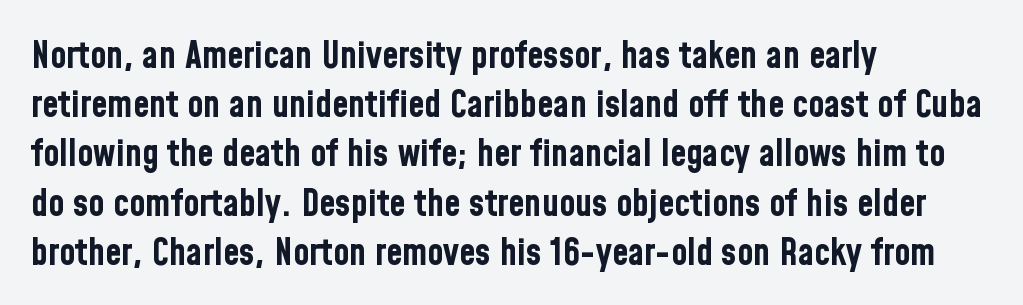
{"serif": "no", "italic": "no", "bold": "yes", "weight": "bold", "width": "condensed", "stroke_contrast": "low", "x_height": "medium", "monospaced": "no", "underline": "no", "align": "left", "line_spacing": "normal", "line_spacing_ratio": 1.33, "letter_spacing": "normal", "letter_spacing_em": 0.0, "glyph_px": 37}
